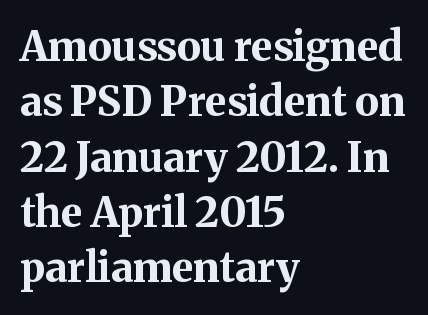
You can tell from the footed stems that serif type was used. Glance below the letters and you will spot only blank space. Horizontal alignment here is leftward, the default for most running prose. Here the designer chose a conventional face with non-uniform glyph widths. This is the regular roman posture of the typeface.
